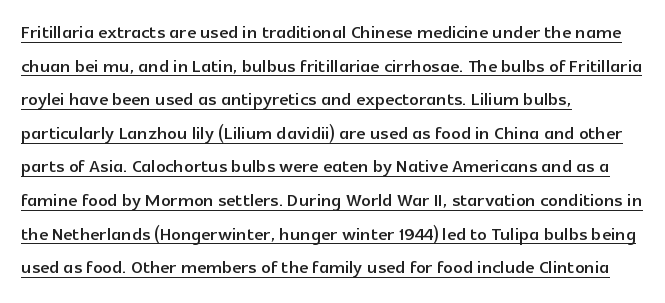
Italic: no, the glyphs are upright roman. Tracking here is standard; glyphs follow each other at the usual distance. One glance says typical: line gaps are just what's usual. Check the space under the baseline: a stroke is drawn there.
